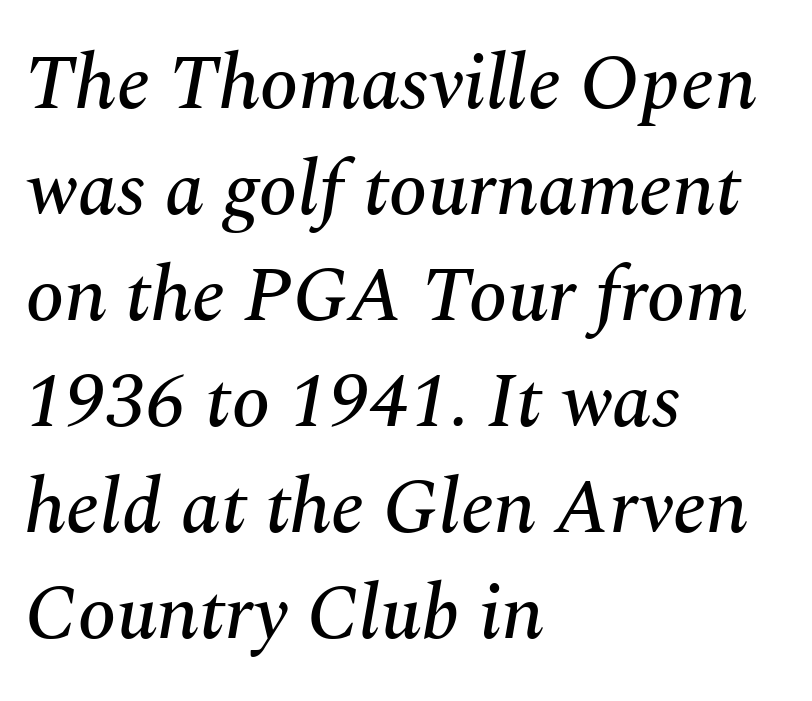
The image shows 78 px serif type, italic (leaning right); set left-aligned, normal line spacing (1.36x), normal letter spacing, not underlined; medium stroke contrast and a medium x-height.
